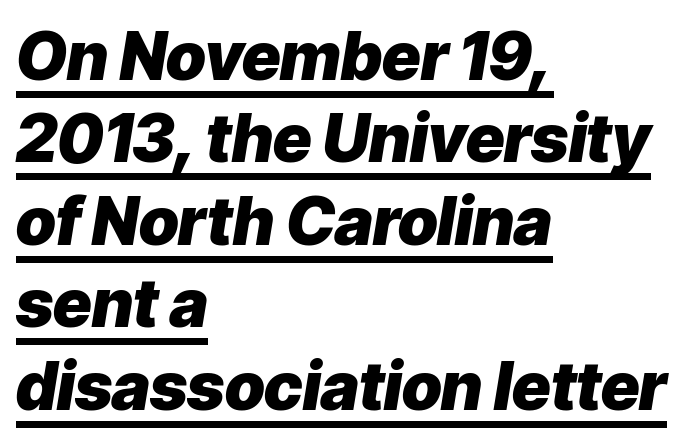
Yep, that's italic — everything's leaning. Honestly, the letter spacing is just normal — you wouldn't notice it. Do the characters align in a grid? No, the font is proportional. Summary of vertical rhythm: regular, with standard interline spacing. The ragged edge is on the right, which tells us the setting is flush left.
